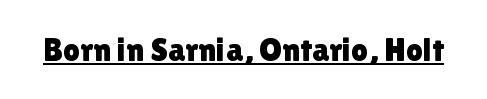
Glance below the letters and you will spot a drawn line. What stands out about the letter spacing? Nothing — it is the standard amount. The face used here is proportionally spaced, like ordinary book or web type. Font category for this specimen: sans-serif. It's the straight-up-and-down kind of type.
